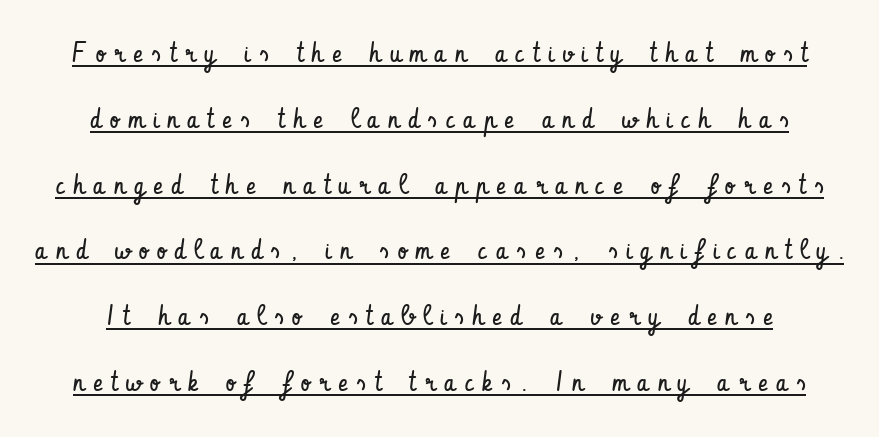
Q: Is the text bold? A: No.
Q: Is the text italic (slanted)? A: No, it is upright.
Q: Is the typeface a serif or a sans-serif typeface? A: Sans-serif.
Q: Is the text underlined? A: Yes.
Q: Is the spacing between letters normal or unusually wide? A: Unusually wide.
Q: Is the spacing between lines tight, normal or loose? A: Loose.
Q: Width (condensed, normal, or wide)? A: Condensed.
Q: Stroke contrast? A: Low.
Q: x-height? A: Small.
Q: Monospaced? A: No.
